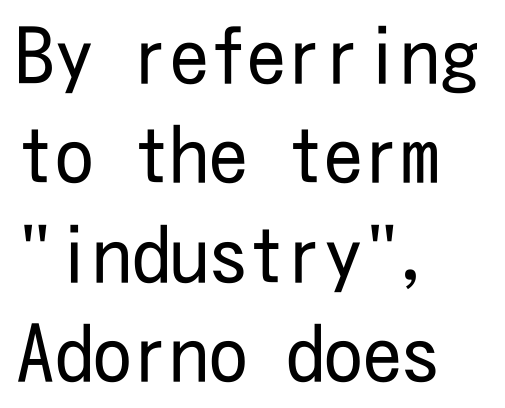
{"serif": "no", "italic": "no", "bold": "no", "weight": "regular", "width": "condensed", "stroke_contrast": "low", "x_height": "medium", "underline": "no", "align": "left", "line_spacing": "normal", "line_spacing_ratio": 1.29, "letter_spacing": "normal", "letter_spacing_em": 0.0, "glyph_px": 77}
